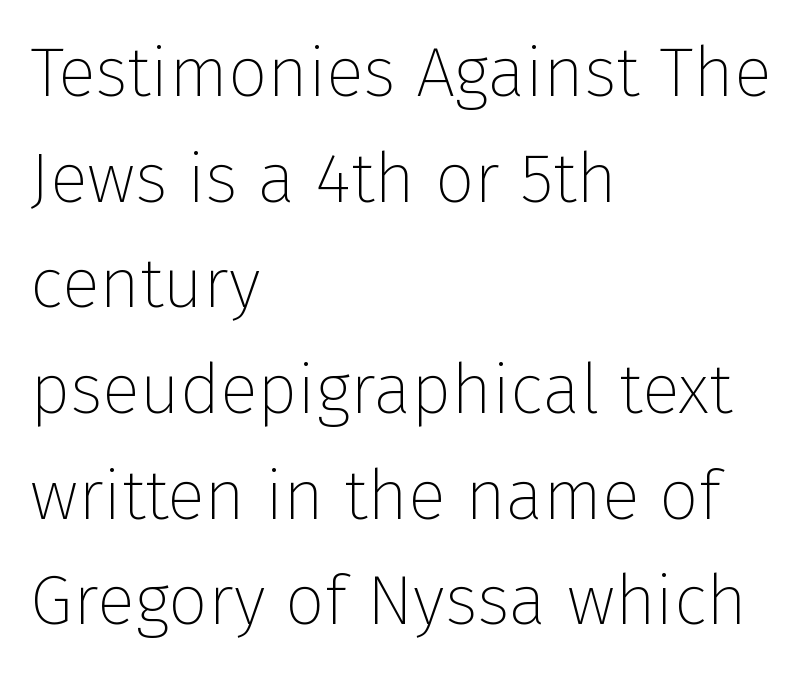
{"serif": "no", "italic": "no", "bold": "no", "weight": "thin", "width": "normal", "stroke_contrast": "low", "x_height": "medium", "monospaced": "no", "underline": "no", "align": "left", "line_spacing": "normal", "line_spacing_ratio": 1.51, "letter_spacing": "normal", "letter_spacing_em": 0.0, "glyph_px": 70}
